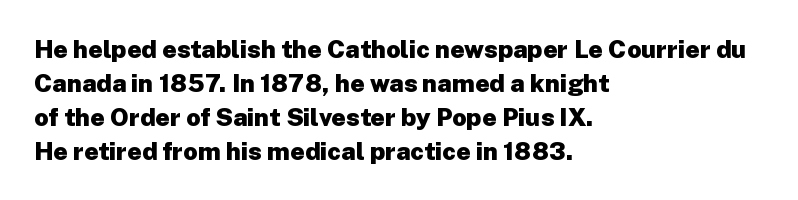
Q: Is the text bold? A: Yes.
Q: Is the text italic (slanted)? A: No, it is upright.
Q: Is the text underlined? A: No.
Q: How is the paragraph aligned? A: Left-aligned.
Q: Is the spacing between letters normal or unusually wide? A: Normal.
Q: Is the spacing between lines tight, normal or loose? A: Normal.
